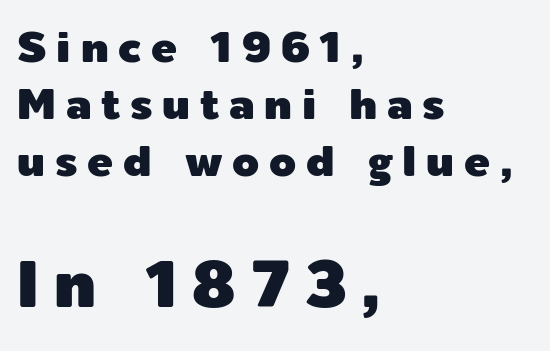
Descenders hang freely into open space. The paragraph shown leans on its left margin. The passage shown has open, widely tracked lettering throughout. If you drew a line through each stem, it would be perfectly vertical. Two sizes are in play, and the larger belongs to the second block.
